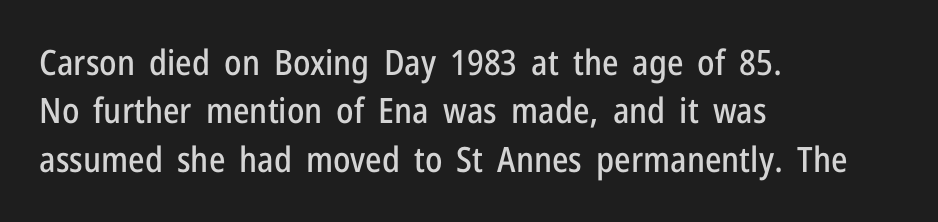
Q: Is the text italic (slanted)? A: No, it is upright.
Q: Is the typeface a serif or a sans-serif typeface? A: Sans-serif.
Q: Is the text underlined? A: No.
Q: How is the paragraph aligned? A: Left-aligned.
Q: Is the spacing between letters normal or unusually wide? A: Normal.
Q: Is the spacing between lines tight, normal or loose? A: Normal.
Q: Width (condensed, normal, or wide)? A: Condensed.
Q: Stroke contrast? A: Low.
Q: x-height? A: Medium.
Q: Monospaced? A: No.
